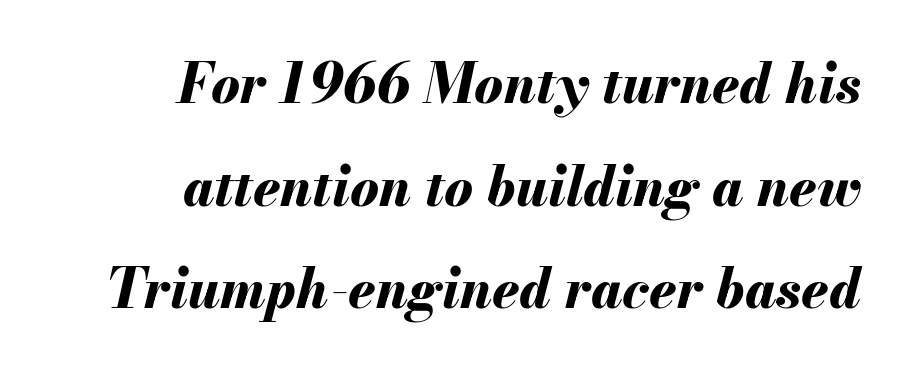
Q: Is the text bold? A: Yes.
Q: Is the text italic (slanted)? A: Yes, it leans right by about 13 degrees.
Q: Is the text underlined? A: No.
Q: How is the paragraph aligned? A: Right-aligned.
Q: Is the spacing between letters normal or unusually wide? A: Normal.
Q: Is the spacing between lines tight, normal or loose? A: Loose.
Q: Width (condensed, normal, or wide)? A: Normal.
Q: Stroke contrast? A: Medium.
Q: x-height? A: Small.
Q: Monospaced? A: No.
